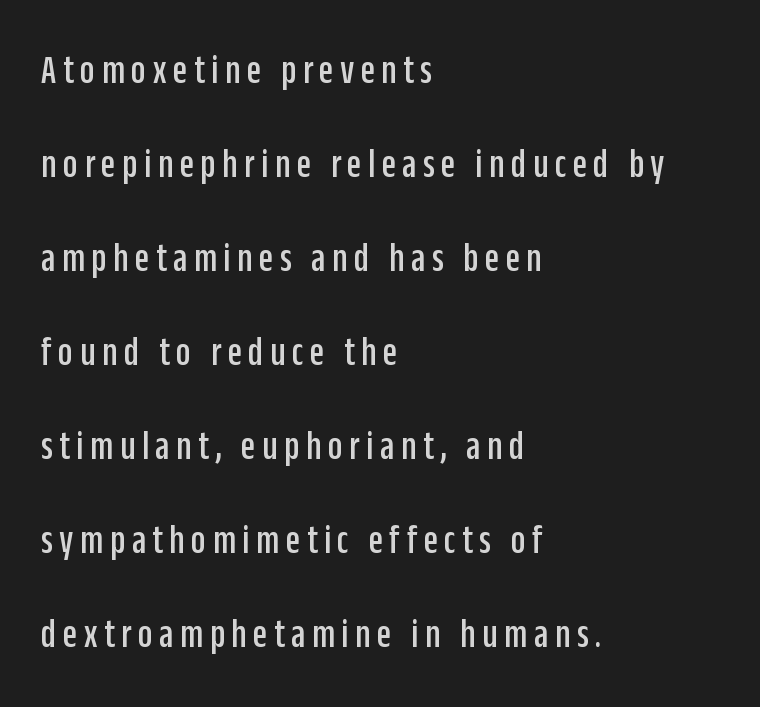
Each row of text sits above clean, open space. Ordinary non-slanted type is in use. You could not count columns in this text — the font is proportionally spaced. Nothing sits at the stroke ends, so this counts as sans-serif. This rendering uses left alignment, leaving the right contour irregular.
